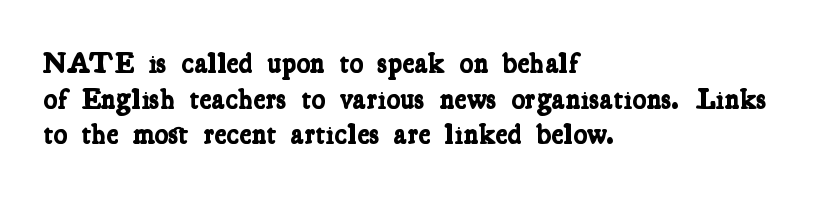
Q: Is the text bold? A: Yes.
Q: Is the typeface a serif or a sans-serif typeface? A: Serif.
Q: Is the text underlined? A: No.
Q: How is the paragraph aligned? A: Left-aligned.
Q: Is the spacing between letters normal or unusually wide? A: Normal.
Q: Width (condensed, normal, or wide)? A: Condensed.
Q: Stroke contrast? A: Low.
Q: x-height? A: Medium.
Q: Monospaced? A: No.
